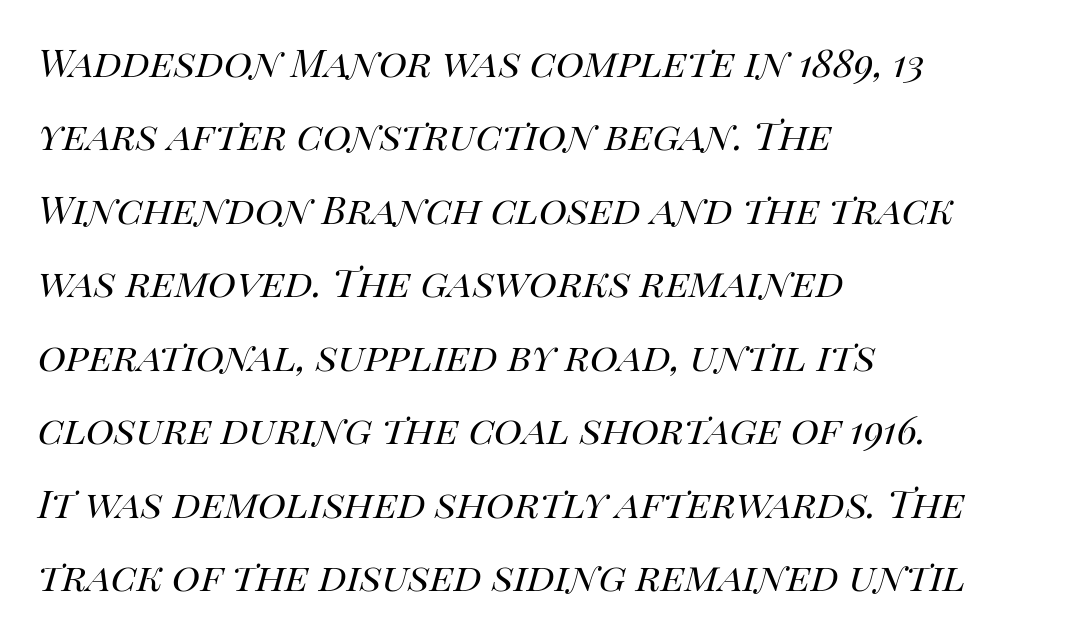
The image shows 48 px regular-weight type, italic (leaning right); set left-aligned, normal line spacing (1.53x), normal letter spacing, not underlined; high stroke contrast and a large x-height.
